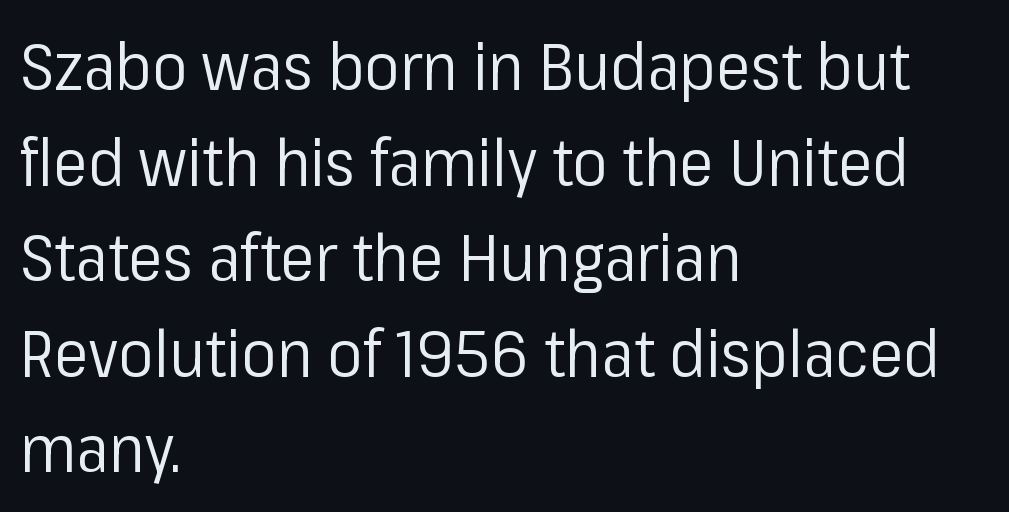
Unlike a traditional serif, this face leaves its strokes unadorned. Compared with typical body copy, the letter spacing here is the same. Honestly, there is no underline to notice here at all. The space between consecutive lines is moderate. Vertical stems look standard width or narrower in stroke.
